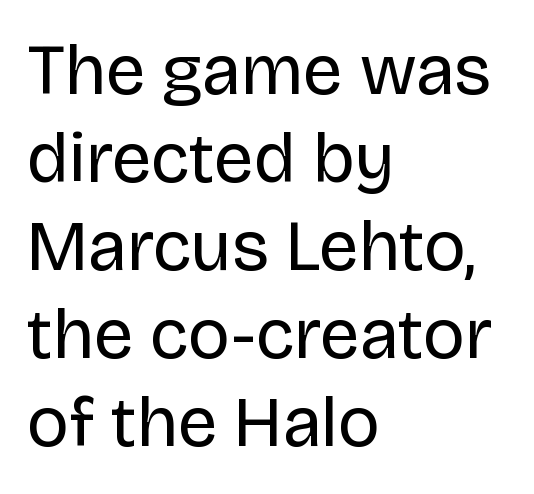
{"serif": "no", "italic": "no", "bold": "no", "weight": "regular", "width": "normal", "stroke_contrast": "low", "x_height": "large", "monospaced": "no", "underline": "no", "align": "left", "line_spacing_ratio": 1.24, "letter_spacing": "normal", "letter_spacing_em": 0.0, "glyph_px": 71}
